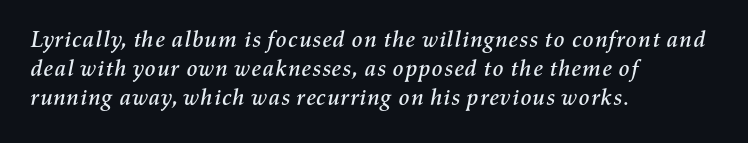
The image shows 23 px text type, italic (leaning right); set left-aligned, normal line spacing (1.27x), normal letter spacing, not underlined.
